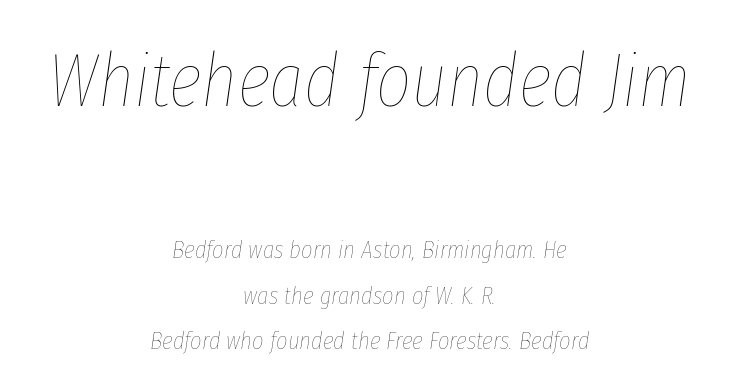
Q: Is the text bold? A: No.
Q: Is the text italic (slanted)? A: Yes, it leans right by about 8 degrees.
Q: Is the text underlined? A: No.
Q: How is the paragraph aligned? A: Centered.
Q: Is the spacing between letters normal or unusually wide? A: Normal.
Q: Which block of text is set in a larger size, the first (top) or the second (bottom)? A: The first (top) one.
Q: Width (condensed, normal, or wide)? A: Condensed.
Q: Stroke contrast? A: Low.
Q: x-height? A: Medium.
Q: Monospaced? A: No.
